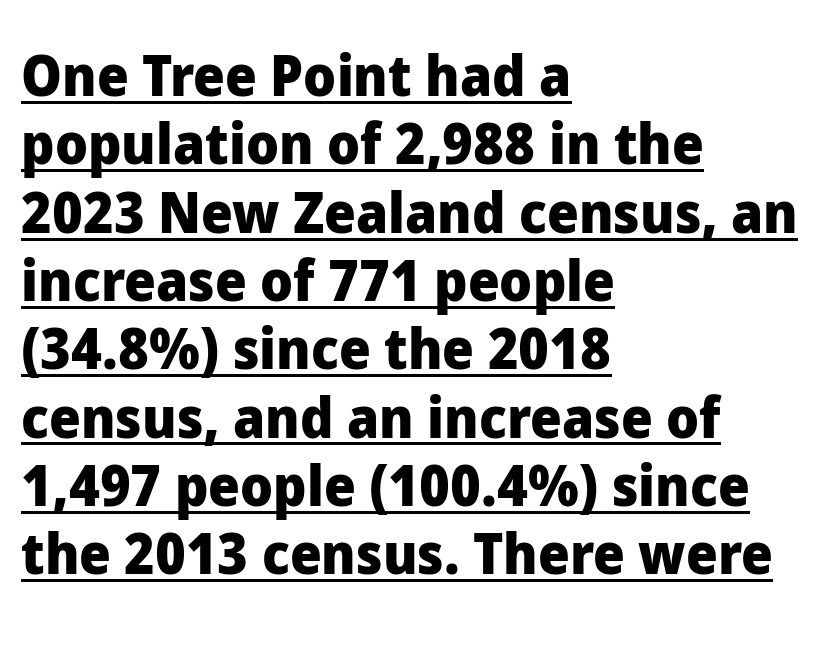
The image shows 56 px heavy sans-serif type, upright; set left-aligned, line spacing 1.22x, normal letter spacing, underlined; low stroke contrast and a medium x-height.
